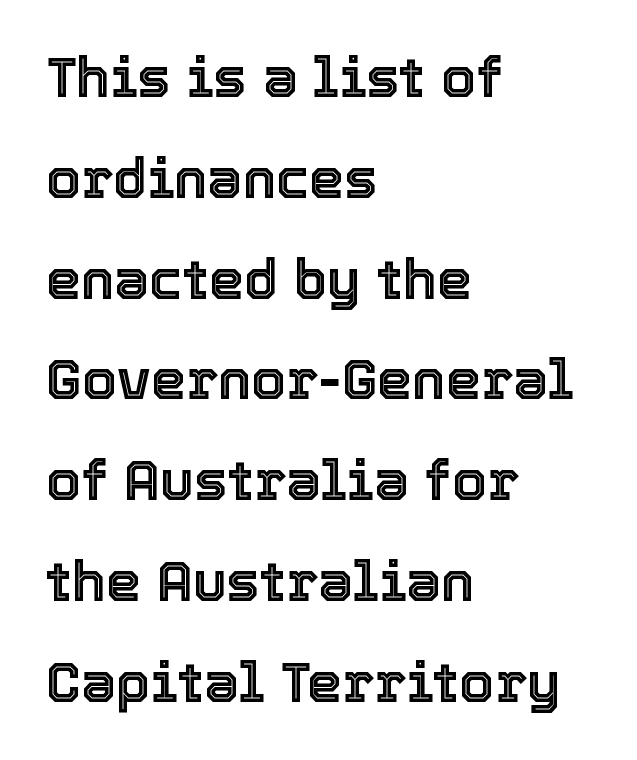
Q: Is the text italic (slanted)? A: No, it is upright.
Q: Is the text underlined? A: No.
Q: How is the paragraph aligned? A: Left-aligned.
Q: Is the spacing between letters normal or unusually wide? A: Normal.
Q: Width (condensed, normal, or wide)? A: Normal.
Q: x-height? A: Medium.
Q: Monospaced? A: No.
